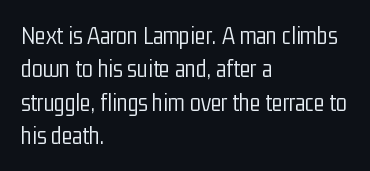
{"italic": "no", "bold": "no", "underline": "no", "align": "left", "line_spacing": "normal", "line_spacing_ratio": 1.34, "letter_spacing": "normal", "letter_spacing_em": 0.0, "glyph_px": 25}
